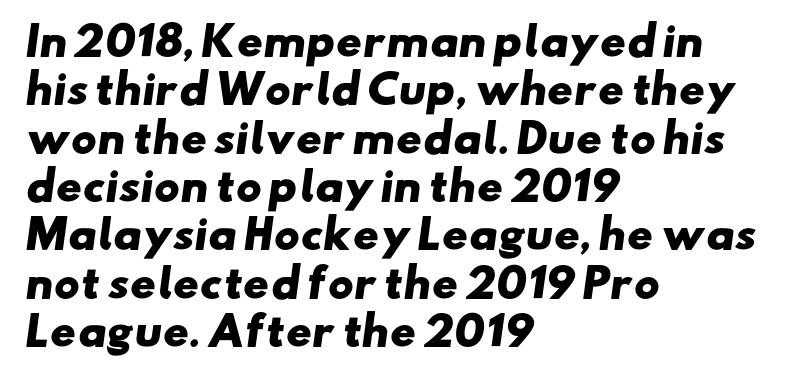
Each glyph is drawn with heavy, bold strokes. Is the block centered? No — it sits flush against the left margin. In terms of letterspacing, this is plain default setting. The characters display no serif detailing; their extremities are plain. This sample has the flowing, uneven cadence of proportional lettering.
